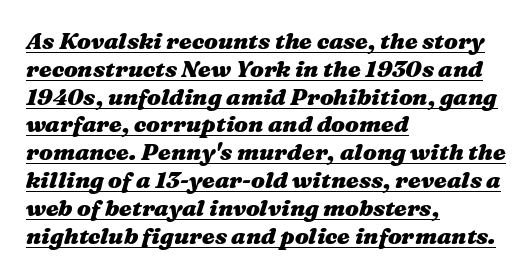
The image shows 23 px bold type, italic (leaning right); set left-aligned, line spacing 1.21x, normal letter spacing, underlined.
